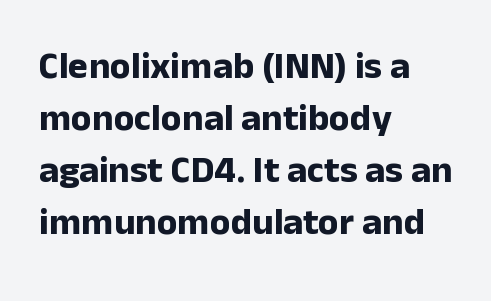
Q: Is the text bold? A: Yes.
Q: Is the text italic (slanted)? A: No, it is upright.
Q: Is the typeface a serif or a sans-serif typeface? A: Sans-serif.
Q: Is the text underlined? A: No.
Q: How is the paragraph aligned? A: Left-aligned.
Q: Is the spacing between letters normal or unusually wide? A: Normal.
Q: Is the spacing between lines tight, normal or loose? A: Normal.
Q: Width (condensed, normal, or wide)? A: Normal.
Q: Stroke contrast? A: Low.
Q: x-height? A: Medium.
Q: Monospaced? A: No.
